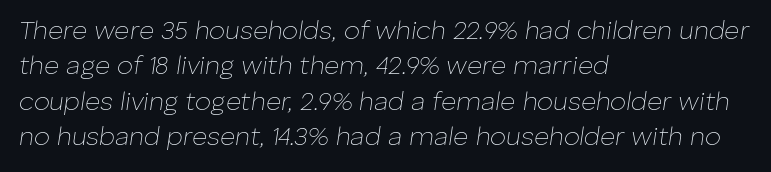
Q: Is the text bold? A: No.
Q: Is the text italic (slanted)? A: Yes, it leans right by about 8 degrees.
Q: Is the text underlined? A: No.
Q: How is the paragraph aligned? A: Left-aligned.
Q: Is the spacing between letters normal or unusually wide? A: Normal.
Q: Is the spacing between lines tight, normal or loose? A: Normal.
